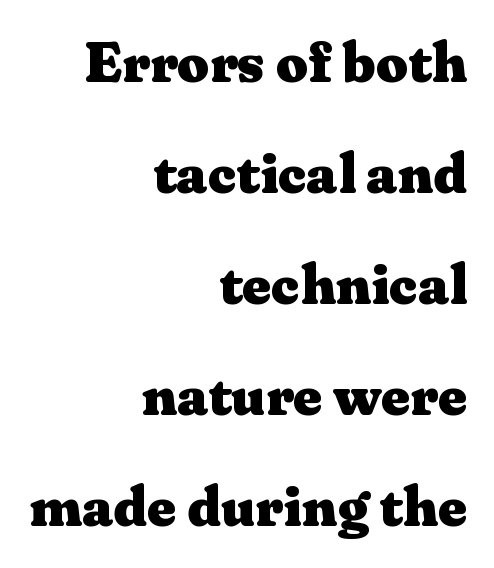
The image shows 56 px heavy, wide serif type, upright; set right-aligned, loose line spacing (1.98x), normal letter spacing, not underlined; medium stroke contrast and a medium x-height.
